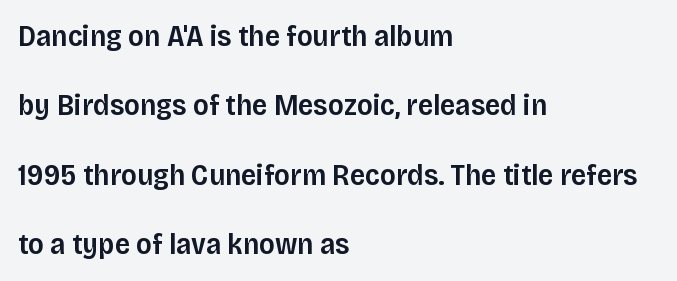
Summary of vertical rhythm: relaxed, with wide interline spacing. A typesetter would label this face a sans. In terms of letterspacing, this is plain default setting. Note the varied advance widths — an 'i' is clearly narrower than an 'm'.
